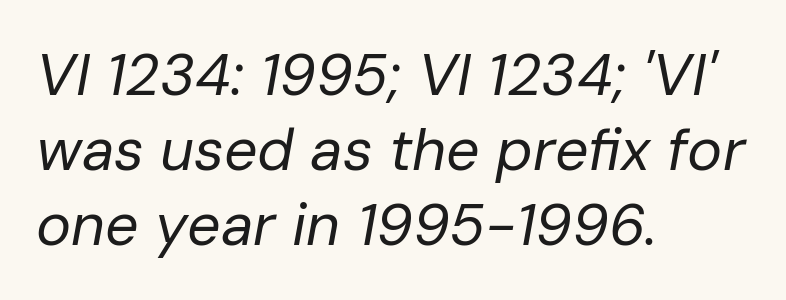
The image shows 59 px regular-weight type, italic (leaning right); set left-aligned, normal line spacing (1.27x), normal letter spacing, not underlined; low stroke contrast and a medium x-height.
